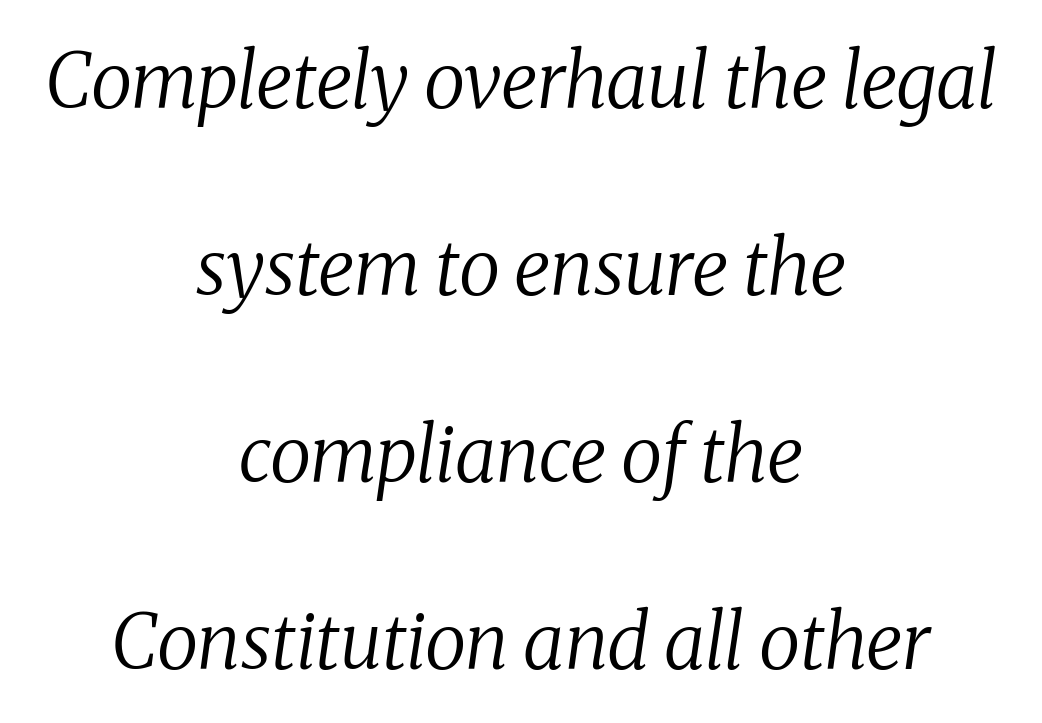
{"serif": "yes", "italic": "yes", "lean": "right", "slant_degrees": 8, "bold": "no", "weight": "regular", "width": "normal", "stroke_contrast": "medium", "x_height": "medium", "monospaced": "no", "underline": "no", "align": "center", "line_spacing": "loose", "line_spacing_ratio": 2.46, "letter_spacing": "normal", "letter_spacing_em": 0.0, "glyph_px": 76}
